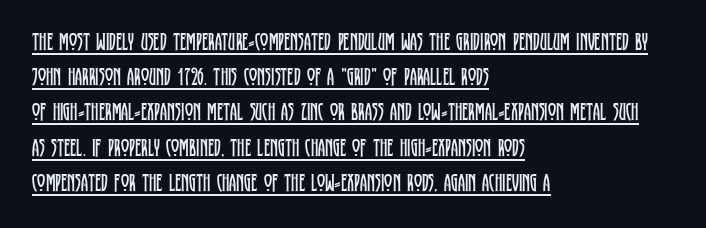
Q: Is the text bold? A: No.
Q: Is the text italic (slanted)? A: No, it is upright.
Q: Is the text underlined? A: Yes.
Q: How is the paragraph aligned? A: Left-aligned.
Q: Is the spacing between letters normal or unusually wide? A: Normal.
Q: Is the spacing between lines tight, normal or loose? A: Normal.
